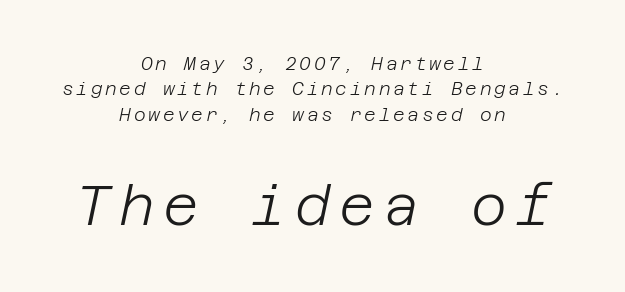
Q: Is the text bold? A: No.
Q: Is the text italic (slanted)? A: Yes, it leans right by about 12 degrees.
Q: Is the text underlined? A: No.
Q: How is the paragraph aligned? A: Centered.
Q: Is the spacing between lines tight, normal or loose? A: Normal.
Q: Which block of text is set in a larger size, the first (top) or the second (bottom)? A: The second (bottom) one.
Q: Width (condensed, normal, or wide)? A: Normal.
Q: Stroke contrast? A: Low.
Q: x-height? A: Large.
